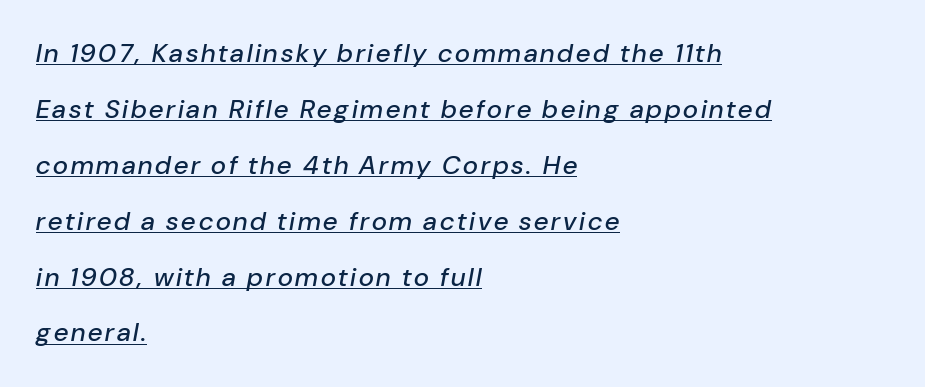
Q: Is the text italic (slanted)? A: Yes, it leans right by about 10 degrees.
Q: Is the text underlined? A: Yes.
Q: How is the paragraph aligned? A: Left-aligned.
Q: Is the spacing between lines tight, normal or loose? A: Loose.
